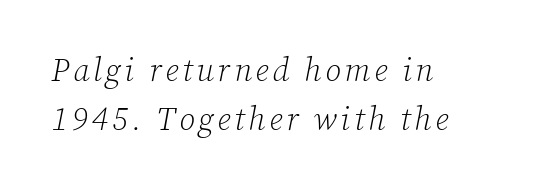
The gap between lines stays unmarked. Whoever set this chose a conventional vertical rhythm. Typeset ragged right — the left edge is the straight one. The passage shown is typed in a proportional face where columns would drift.
